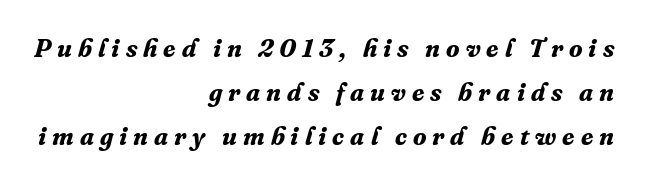
The image shows 25 px bold type, italic (leaning right); set right-aligned, line spacing 1.77x, unusually wide letter spacing (+0.24 em), not underlined.
